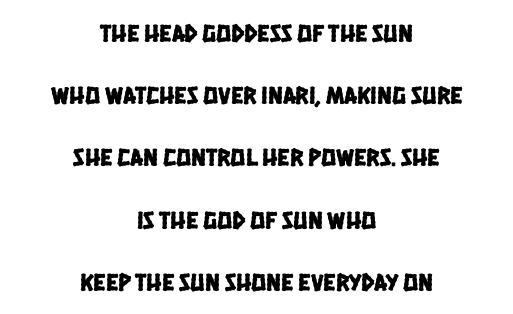
Q: Is the text underlined? A: No.
Q: How is the paragraph aligned? A: Centered.
Q: Is the spacing between letters normal or unusually wide? A: Normal.
Q: Is the spacing between lines tight, normal or loose? A: Loose.
